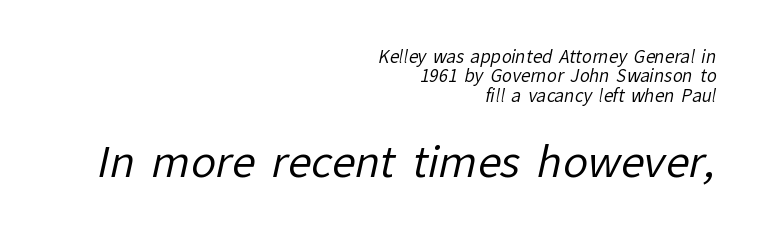
Q: Is the text bold? A: No.
Q: Is the typeface a serif or a sans-serif typeface? A: Sans-serif.
Q: Is the text underlined? A: No.
Q: How is the paragraph aligned? A: Right-aligned.
Q: Is the spacing between letters normal or unusually wide? A: Normal.
Q: Is the spacing between lines tight, normal or loose? A: Tight.
Q: Which block of text is set in a larger size, the first (top) or the second (bottom)? A: The second (bottom) one.
Q: Width (condensed, normal, or wide)? A: Normal.
Q: Stroke contrast? A: Low.
Q: x-height? A: Medium.
Q: Monospaced? A: No.
